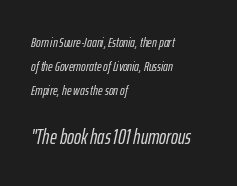
Quick note: underline off. Caption: multi-line text, flush left, ragged right. The text carries the slant typical of an italic or oblique font. The later block is typeset at a bigger size than the earlier block. Between one letter and the next there's only the usual sliver of space.
